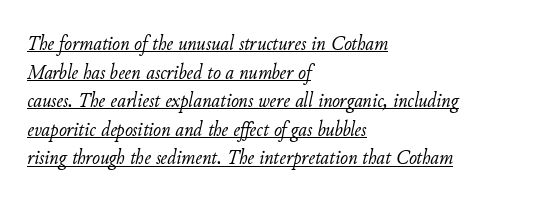
In designer terms, the underline attribute is active on this setting. Compared with a centered layout, this one pins lines to the left instead. The lettering tilts uniformly, giving the passage an italic look. A light-to-regular cut is what we see here.
